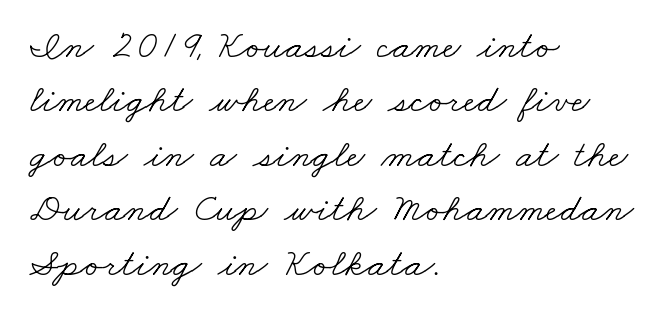
The image shows 40 px light, wide serif type; set left-aligned, normal line spacing (1.36x), normal letter spacing, not underlined; low stroke contrast and a small x-height.
